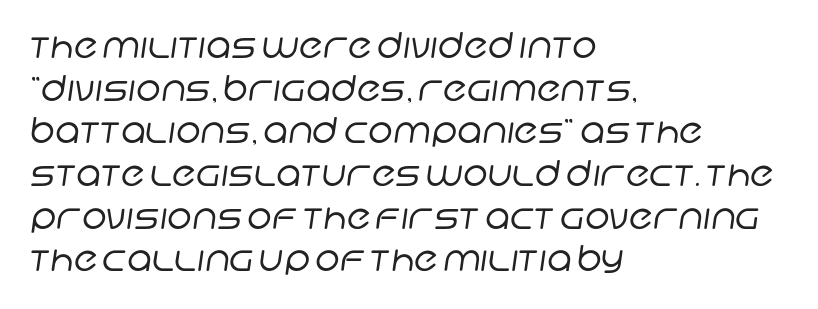
The image shows 35 px regular-weight sans-serif type; set left-aligned, line spacing 1.22x, normal letter spacing, not underlined; low stroke contrast and a large x-height.
